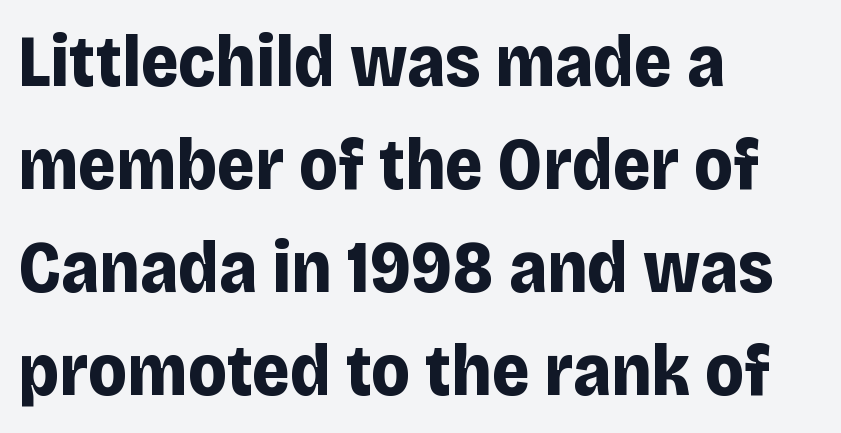
Q: Is the text bold? A: Yes.
Q: Is the text italic (slanted)? A: No, it is upright.
Q: Is the typeface a serif or a sans-serif typeface? A: Sans-serif.
Q: Is the text underlined? A: No.
Q: How is the paragraph aligned? A: Left-aligned.
Q: Is the spacing between letters normal or unusually wide? A: Normal.
Q: Is the spacing between lines tight, normal or loose? A: Normal.
Q: Width (condensed, normal, or wide)? A: Normal.
Q: Stroke contrast? A: Low.
Q: x-height? A: Large.
Q: Monospaced? A: No.
